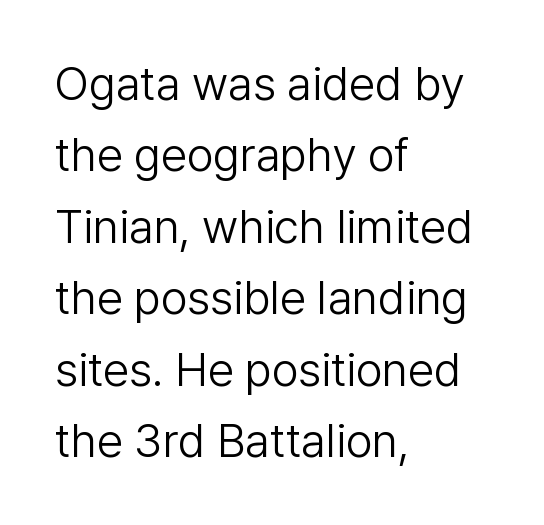
{"serif": "no", "italic": "no", "bold": "no", "weight": "light", "width": "normal", "stroke_contrast": "low", "x_height": "medium", "monospaced": "no", "underline": "no", "align": "left", "line_spacing": "normal", "line_spacing_ratio": 1.52, "letter_spacing": "normal", "letter_spacing_em": 0.0, "glyph_px": 47}
